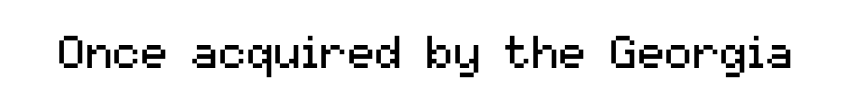
{"serif": "no", "italic": "no", "bold": "no", "weight": "regular", "width": "normal", "stroke_contrast": "medium", "x_height": "medium", "monospaced": "no", "underline": "no", "letter_spacing": "normal", "letter_spacing_em": 0.0, "glyph_px": 46}
